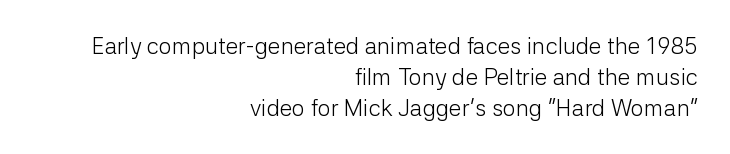
{"italic": "no", "bold": "no", "underline": "no", "align": "right", "line_spacing": "normal", "line_spacing_ratio": 1.34, "letter_spacing": "normal", "letter_spacing_em": 0.0, "glyph_px": 23}
